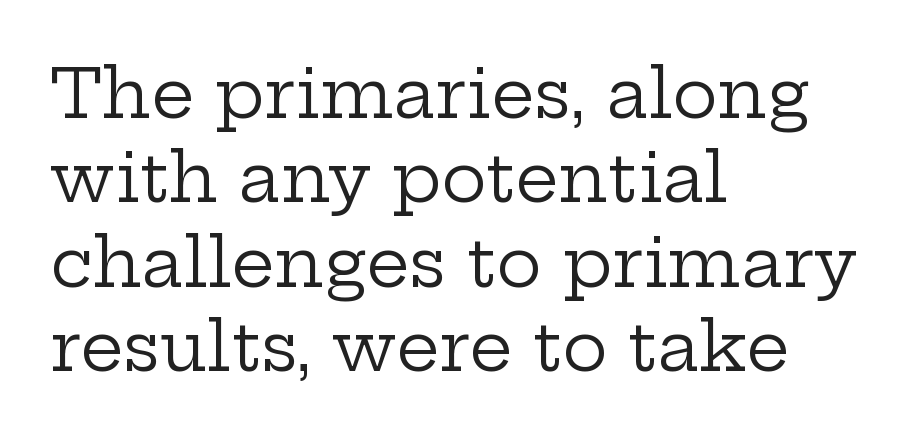
Q: Is the text bold? A: No.
Q: Is the text italic (slanted)? A: No, it is upright.
Q: Is the typeface a serif or a sans-serif typeface? A: Serif.
Q: Is the text underlined? A: No.
Q: How is the paragraph aligned? A: Left-aligned.
Q: Is the spacing between letters normal or unusually wide? A: Normal.
Q: Width (condensed, normal, or wide)? A: Wide.
Q: Stroke contrast? A: Low.
Q: x-height? A: Medium.
Q: Monospaced? A: No.
